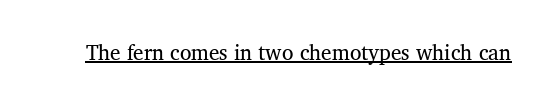
{"italic": "no", "bold": "no", "underline": "yes", "letter_spacing": "normal", "letter_spacing_em": 0.0, "glyph_px": 21}
